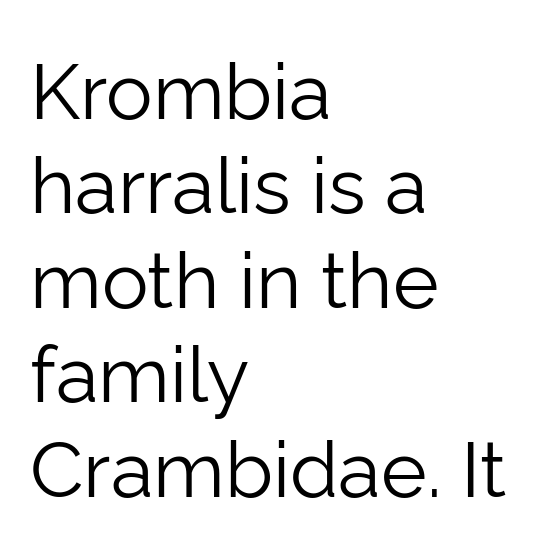
{"serif": "no", "italic": "no", "bold": "no", "weight": "light", "width": "normal", "stroke_contrast": "low", "x_height": "medium", "monospaced": "no", "underline": "no", "align": "left", "line_spacing_ratio": 1.21, "letter_spacing": "normal", "letter_spacing_em": 0.0, "glyph_px": 78}
